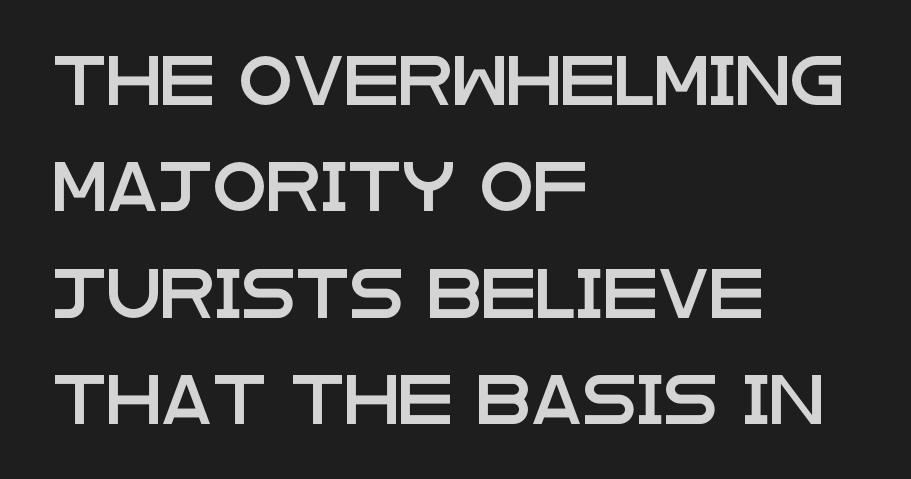
Vertical strokes here are truly vertical. The glyphs are unaccompanied by any horizontal stroke below them. Nothing sits at the stroke ends, so this counts as sans-serif. Widely set lines give the paragraph a tall, airy silhouette. Looks like regular typesetting: each glyph gets only the width it needs. Compared with a centered layout, this one pins lines to the left instead.
